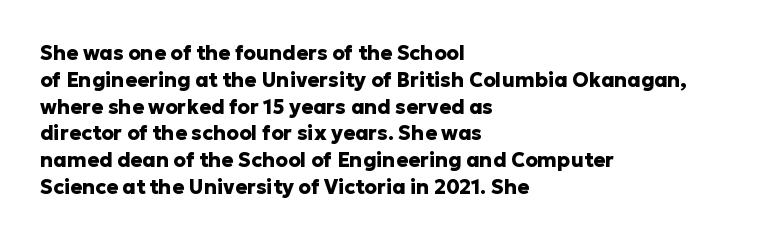
The image shows 20 px bold type, upright; set left-aligned, normal line spacing (1.34x), normal letter spacing, not underlined.
